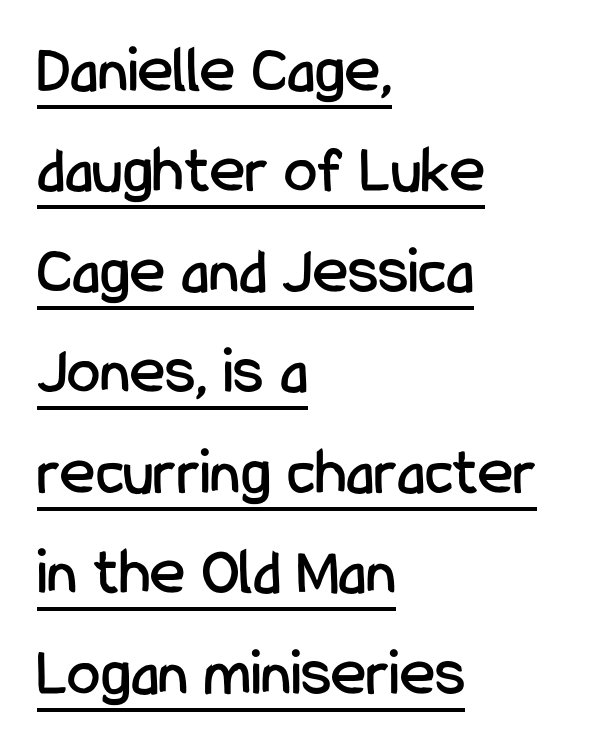
Q: Is the text italic (slanted)? A: No, it is upright.
Q: Is the typeface a serif or a sans-serif typeface? A: Sans-serif.
Q: Is the text underlined? A: Yes.
Q: How is the paragraph aligned? A: Left-aligned.
Q: Is the spacing between letters normal or unusually wide? A: Normal.
Q: Is the spacing between lines tight, normal or loose? A: Normal.
Q: Width (condensed, normal, or wide)? A: Condensed.
Q: Stroke contrast? A: Low.
Q: x-height? A: Medium.
Q: Monospaced? A: No.
